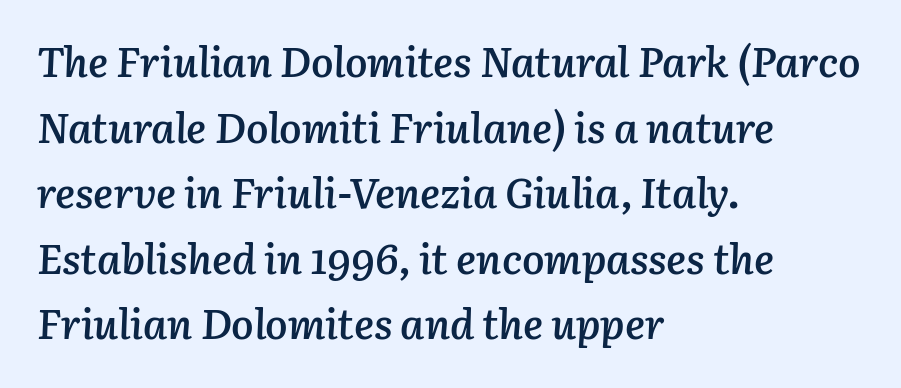
{"italic": "yes", "lean": "right", "slant_degrees": 3, "bold": "semi", "weight": "semibold", "width": "normal", "stroke_contrast": "low", "x_height": "medium", "monospaced": "no", "underline": "no", "align": "left", "line_spacing": "normal", "line_spacing_ratio": 1.56, "letter_spacing": "normal", "letter_spacing_em": 0.0, "glyph_px": 42}
